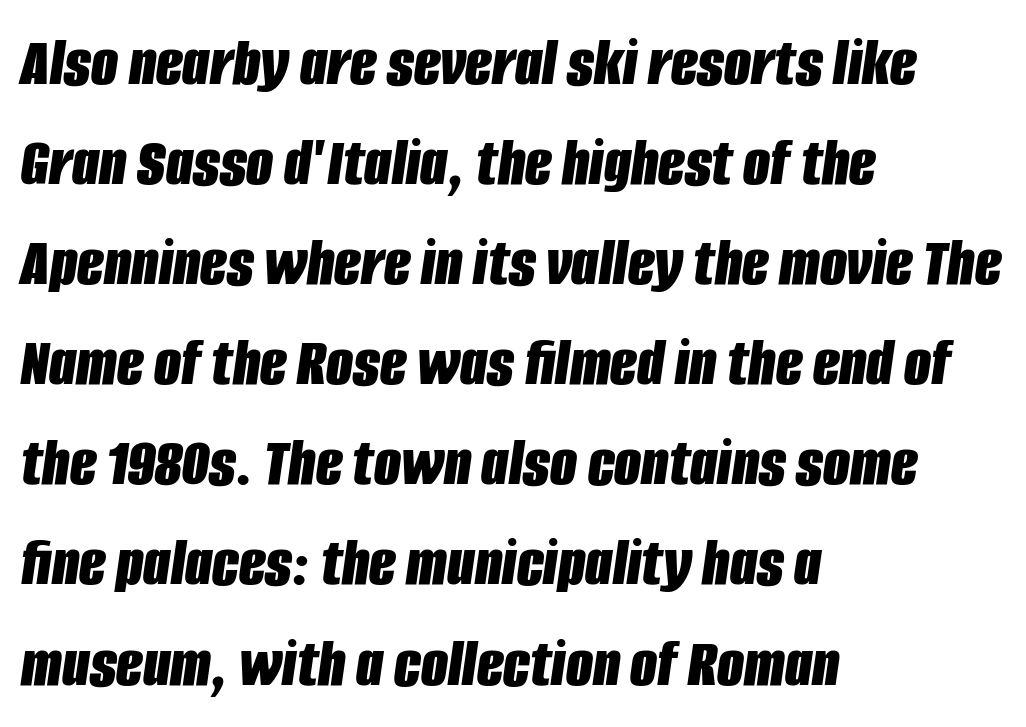
{"italic": "yes", "lean": "right", "slant_degrees": 8, "bold": "yes", "weight": "bold", "width": "condensed", "stroke_contrast": "low", "x_height": "large", "monospaced": "no", "underline": "no", "align": "left", "line_spacing": "normal", "line_spacing_ratio": 1.43, "letter_spacing": "normal", "letter_spacing_em": 0.0, "glyph_px": 70}
